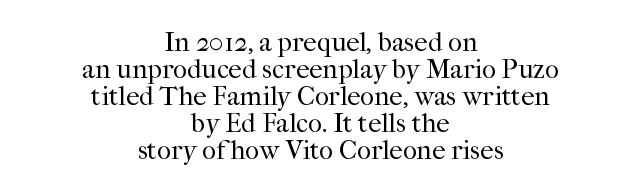
Q: Is the text bold? A: No.
Q: Is the text italic (slanted)? A: No, it is upright.
Q: Is the text underlined? A: No.
Q: How is the paragraph aligned? A: Centered.
Q: Is the spacing between letters normal or unusually wide? A: Normal.
Q: Is the spacing between lines tight, normal or loose? A: Tight.
